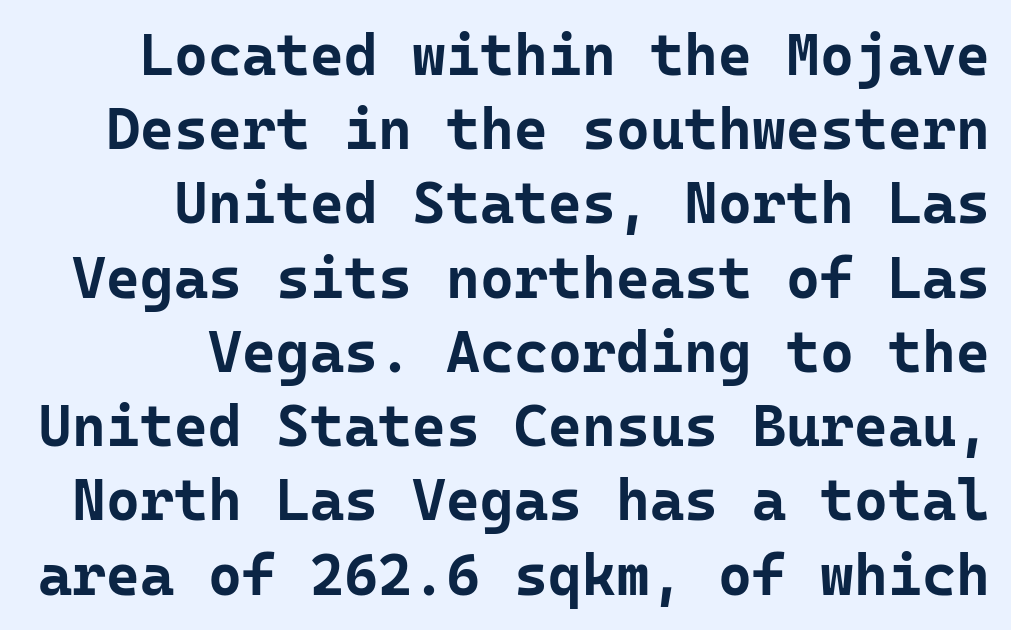
The image shows 58 px bold sans-serif type, upright, monospaced; set right-aligned, normal line spacing (1.28x), normal letter spacing, not underlined; low stroke contrast and a medium x-height.
